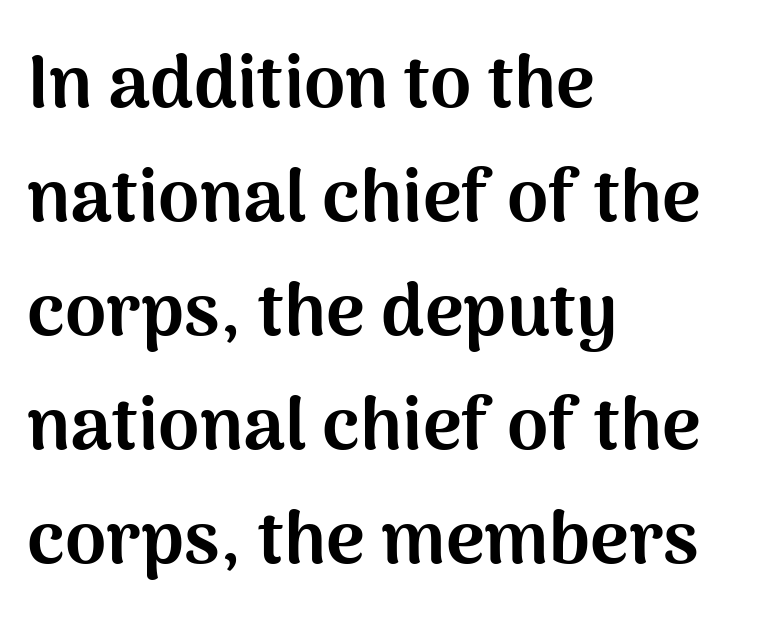
Default kerning and tracking; the words read as compact shapes. It's the straight-up-and-down kind of type. Check under the words: just untouched page. Evenly set lines give the paragraph a standard silhouette.
